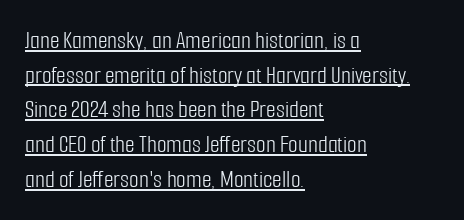
The image shows 25 px text type, upright; set left-aligned, normal line spacing (1.39x), normal letter spacing, underlined.
